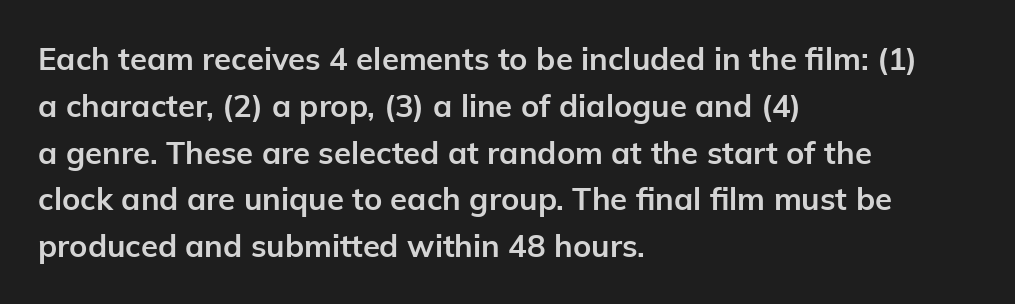
Q: Is the text bold? A: Yes.
Q: Is the text italic (slanted)? A: No, it is upright.
Q: Is the typeface a serif or a sans-serif typeface? A: Sans-serif.
Q: Is the text underlined? A: No.
Q: How is the paragraph aligned? A: Left-aligned.
Q: Is the spacing between letters normal or unusually wide? A: Normal.
Q: Is the spacing between lines tight, normal or loose? A: Normal.
Q: Width (condensed, normal, or wide)? A: Normal.
Q: Stroke contrast? A: Low.
Q: x-height? A: Medium.
Q: Monospaced? A: No.
